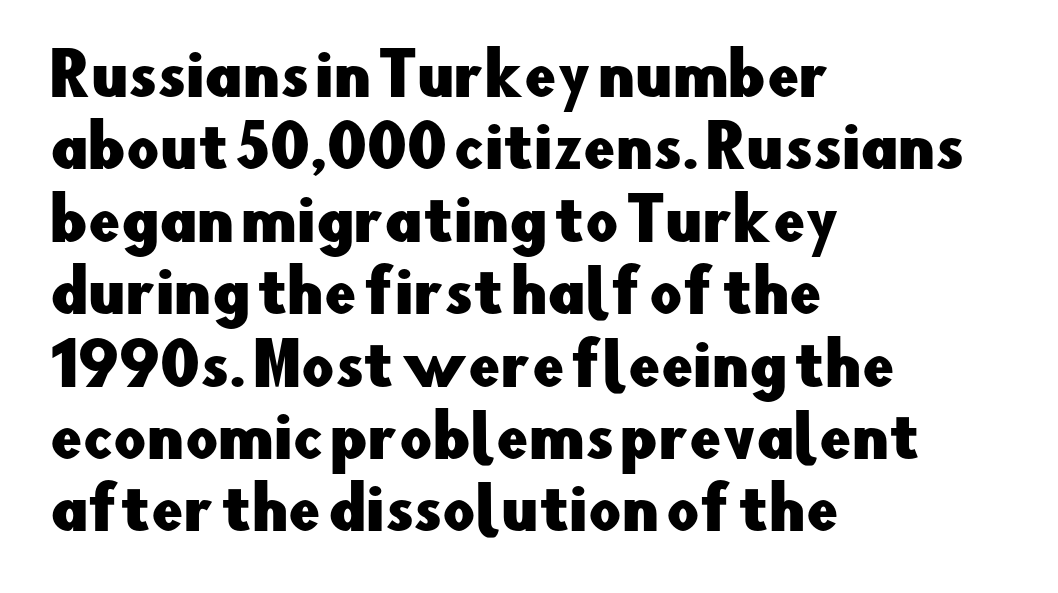
Q: Is the text italic (slanted)? A: No, it is upright.
Q: Is the typeface a serif or a sans-serif typeface? A: Sans-serif.
Q: Is the text underlined? A: No.
Q: How is the paragraph aligned? A: Left-aligned.
Q: Is the spacing between letters normal or unusually wide? A: Normal.
Q: Is the spacing between lines tight, normal or loose? A: Normal.
Q: Width (condensed, normal, or wide)? A: Normal.
Q: Stroke contrast? A: Low.
Q: x-height? A: Small.
Q: Monospaced? A: No.
